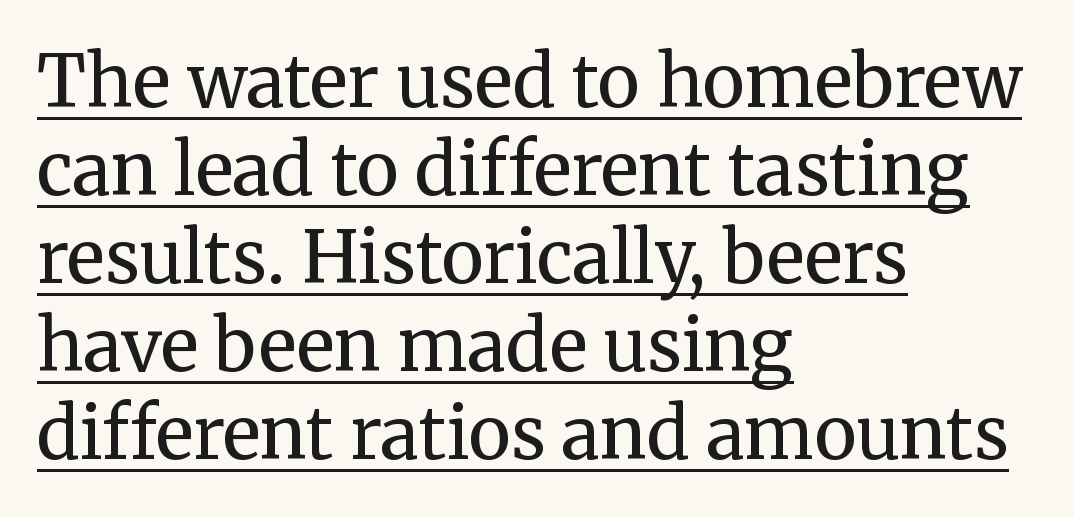
These lines are set flush left with a ragged right edge. Stroke mass is kept to a normal reading level or below. In terms of posture, this sample is upright. These lines are rendered in a variable-pitch font. Nobody touched the tracking dial on this one.
